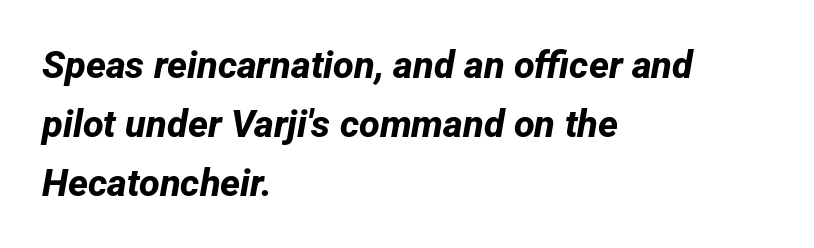
Is this a fixed-width face? No — the glyphs have proportional, varying widths. The ragged edge is on the right, which tells us the setting is flush left. Chunky letters — that's bold for sure. Anything drawn beneath the words? Only blank space. Tracking value appears to be zero — textbook default spacing.
